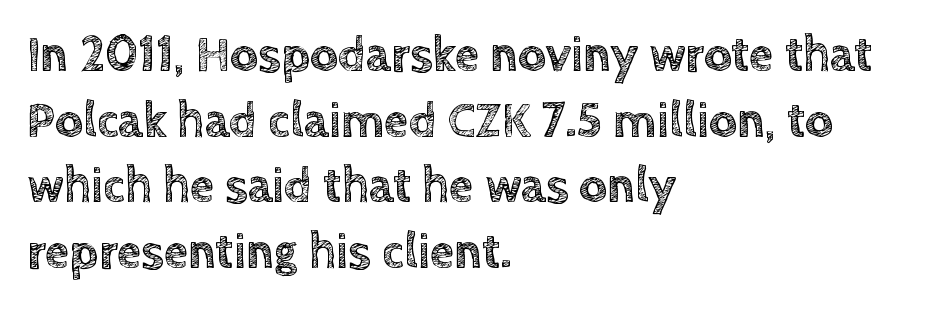
Note the varied advance widths — an 'i' is clearly narrower than an 'm'. The paragraph has a hard left edge and a soft right edge. Default kerning and tracking; the words read as compact shapes. Designer's note — italics off, roman on.
